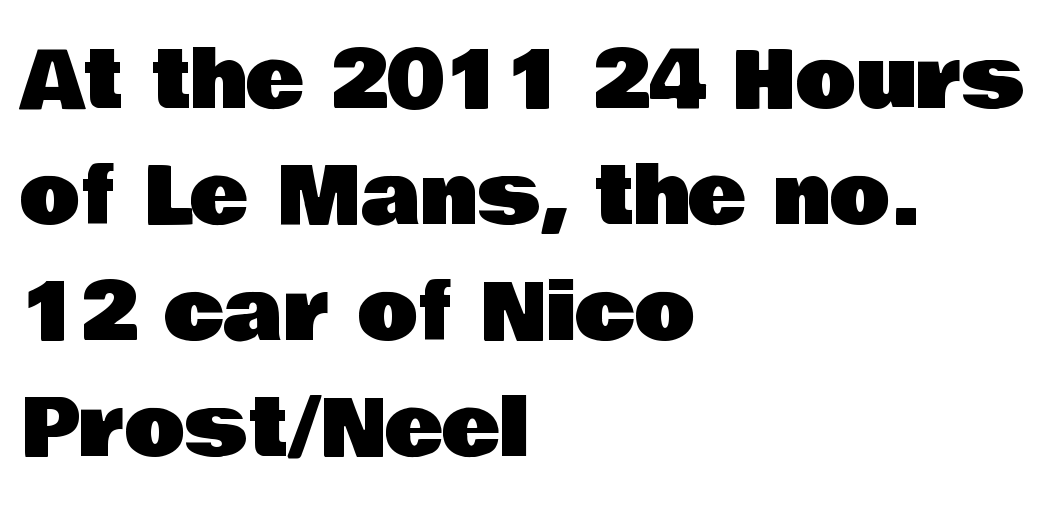
The image shows 79 px sans-serif type, upright; set left-aligned, normal line spacing (1.47x), normal letter spacing, not underlined; low stroke contrast and a large x-height.
